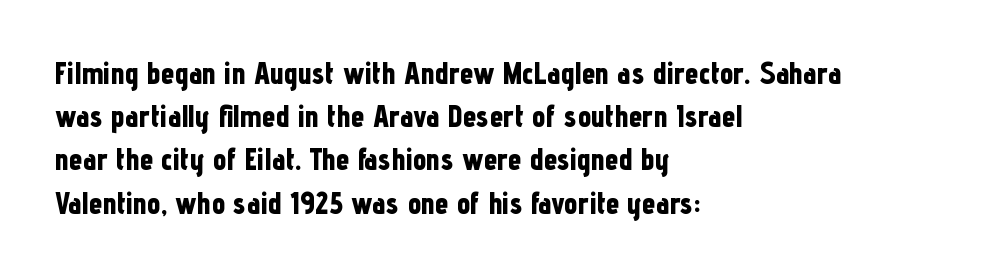
{"serif": "no", "italic": "no", "bold": "yes", "weight": "bold", "width": "condensed", "stroke_contrast": "low", "x_height": "medium", "monospaced": "no", "underline": "no", "align": "left", "line_spacing": "normal", "line_spacing_ratio": 1.44, "letter_spacing": "normal", "letter_spacing_em": 0.0, "glyph_px": 30}
